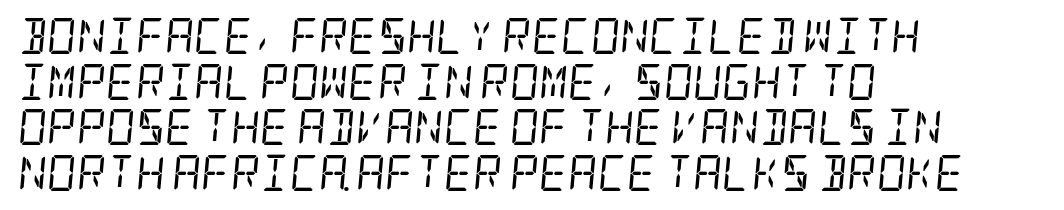
Q: Is the text bold? A: No.
Q: Is the text italic (slanted)? A: Yes, it leans right by about 5 degrees.
Q: Is the typeface a serif or a sans-serif typeface? A: Serif.
Q: Is the text underlined? A: No.
Q: How is the paragraph aligned? A: Left-aligned.
Q: Is the spacing between letters normal or unusually wide? A: Normal.
Q: Is the spacing between lines tight, normal or loose? A: Normal.
Q: Width (condensed, normal, or wide)? A: Condensed.
Q: Stroke contrast? A: Low.
Q: x-height? A: Large.
